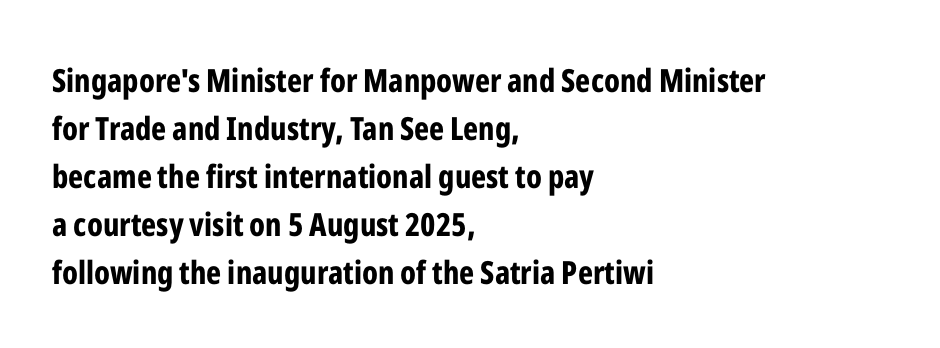
{"serif": "no", "italic": "no", "bold": "yes", "weight": "bold", "width": "condensed", "stroke_contrast": "low", "x_height": "medium", "monospaced": "no", "underline": "no", "align": "left", "line_spacing": "normal", "line_spacing_ratio": 1.5, "letter_spacing": "normal", "letter_spacing_em": 0.0, "glyph_px": 32}
